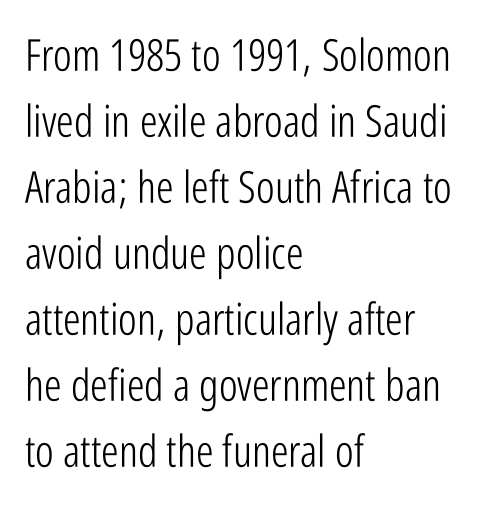
The image shows 44 px light, condensed sans-serif type, upright; set left-aligned, normal line spacing (1.5x), normal letter spacing, not underlined; low stroke contrast and a medium x-height.
